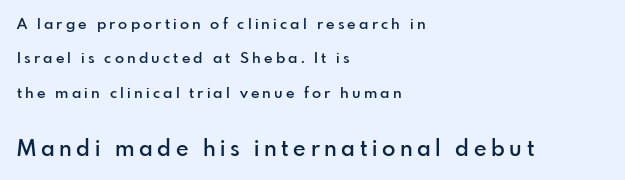
The image shows 22 px text type, upright; set left-aligned, loose line spacing (2.3x), unusually wide letter spacing (+0.21 em), not underlined; the second (bottom) block is 1.47x larger.
